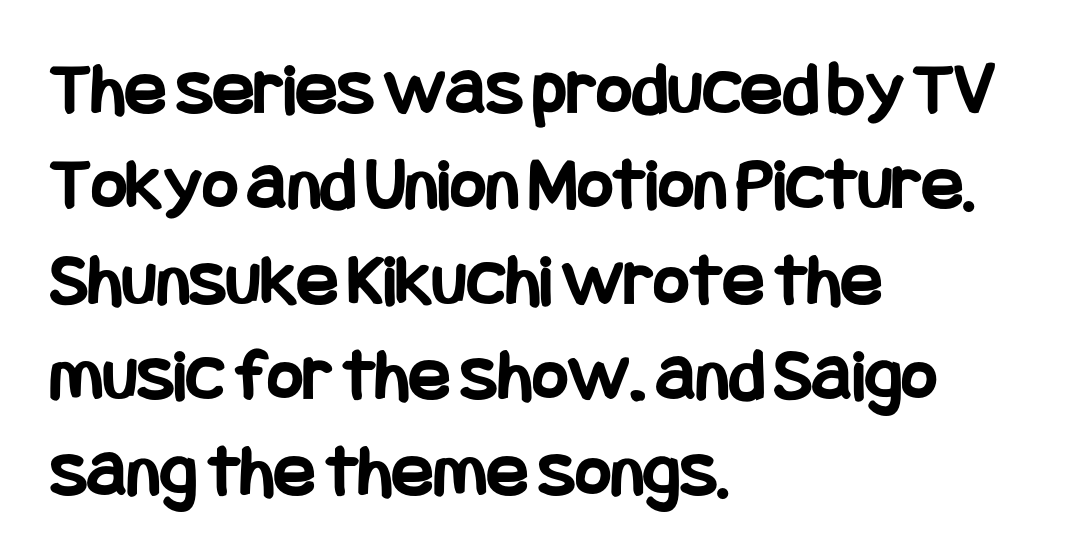
The letterforms sit shoulder to shoulder at normal distance. The lettering holds an erect, upright posture throughout. These lines are set flush left with a ragged right edge. Type style note: lacks serifs. Heavy-handed strokes throughout: this text is bold. Nobody drew a line under any word here.
